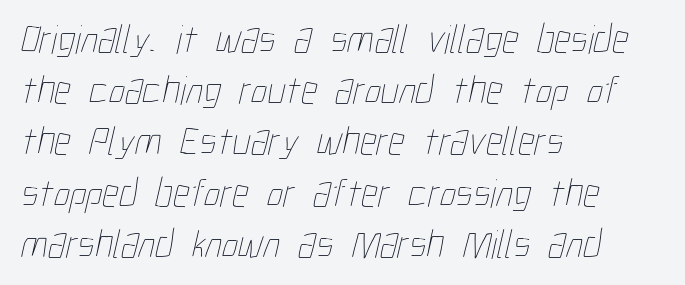
Q: Is the text bold? A: No.
Q: Is the text underlined? A: No.
Q: How is the paragraph aligned? A: Left-aligned.
Q: Is the spacing between letters normal or unusually wide? A: Normal.
Q: Is the spacing between lines tight, normal or loose? A: Normal.
Q: Width (condensed, normal, or wide)? A: Condensed.
Q: Stroke contrast? A: Low.
Q: x-height? A: Medium.
Q: Monospaced? A: No.
